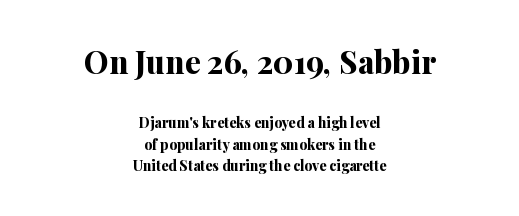
{"serif": "yes", "italic": "no", "bold": "yes", "weight": "bold", "width": "normal", "stroke_contrast": "medium", "x_height": "medium", "monospaced": "no", "underline": "no", "align": "center", "line_spacing": "normal", "line_spacing_ratio": 1.53, "letter_spacing": "normal", "letter_spacing_em": 0.0, "larger_block": "first", "size_ratio": 2.21, "glyph_px": 31}
